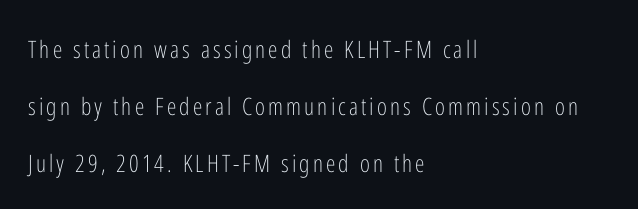
The image shows 24 px text type, upright; set left-aligned, loose line spacing (2.37x), not underlined.
